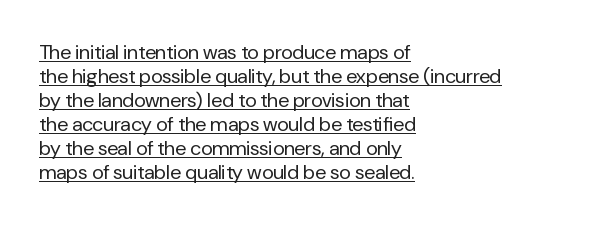
The image shows 20 px text type, upright; set left-aligned, line spacing 1.2x, normal letter spacing, underlined.
